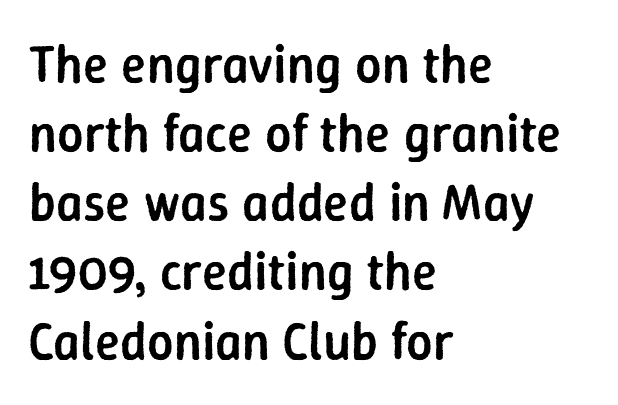
{"serif": "no", "italic": "no", "bold": "semi", "weight": "semibold", "width": "normal", "stroke_contrast": "low", "x_height": "medium", "monospaced": "no", "underline": "no", "align": "left", "line_spacing": "normal", "line_spacing_ratio": 1.33, "letter_spacing": "normal", "letter_spacing_em": 0.0, "glyph_px": 52}
